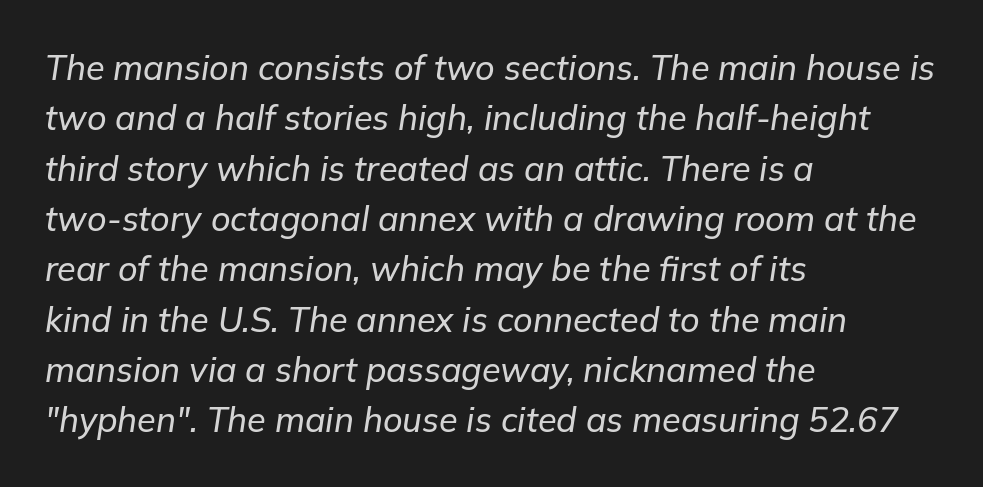
The image shows 34 px text type, italic (leaning right); set left-aligned, normal line spacing (1.48x), normal letter spacing, not underlined; low stroke contrast and a medium x-height.
